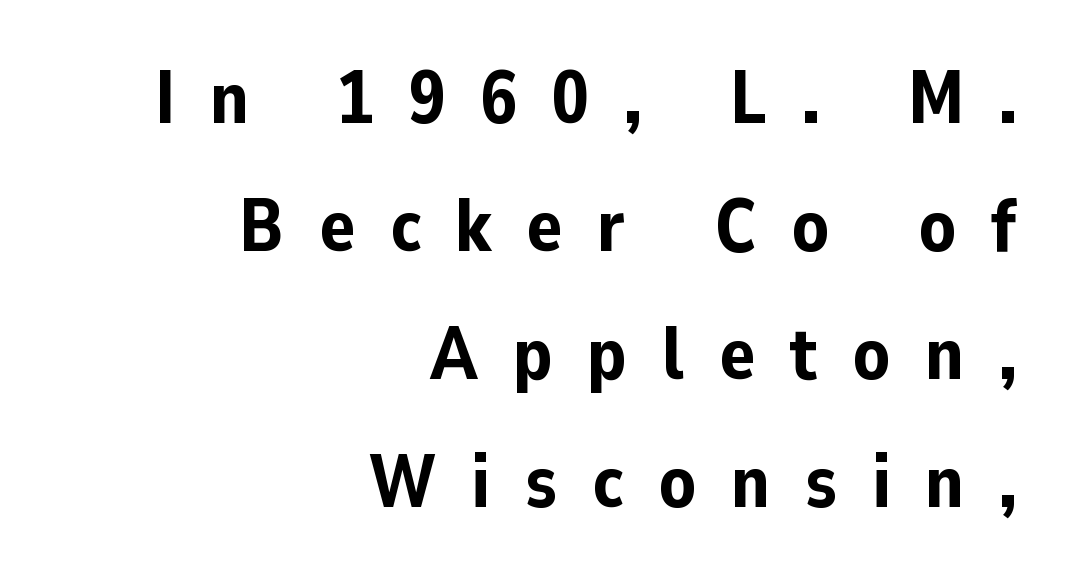
Typeset ragged left — the right edge is the straight one. Each row of text sits above clean, open space. These lines were composed using upright roman letters. Looks like regular typesetting: each glyph gets only the width it needs. Stroke terminals: plain, sans-serif.
